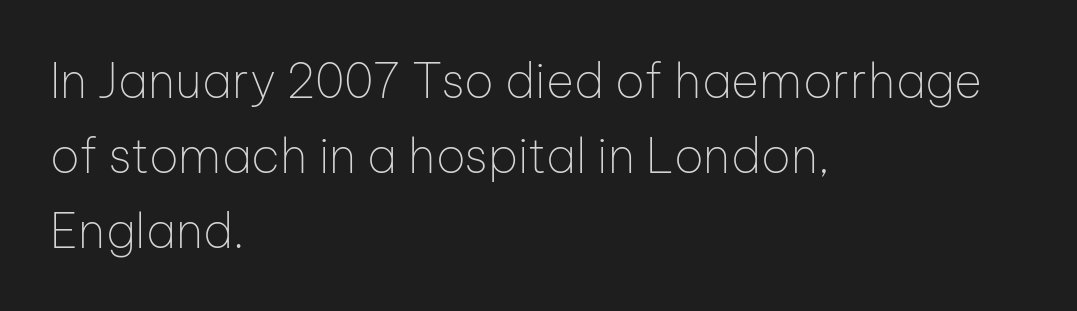
Q: Is the text bold? A: No.
Q: Is the text italic (slanted)? A: No, it is upright.
Q: Is the typeface a serif or a sans-serif typeface? A: Sans-serif.
Q: Is the text underlined? A: No.
Q: How is the paragraph aligned? A: Left-aligned.
Q: Is the spacing between letters normal or unusually wide? A: Normal.
Q: Is the spacing between lines tight, normal or loose? A: Normal.
Q: Width (condensed, normal, or wide)? A: Normal.
Q: Stroke contrast? A: Low.
Q: x-height? A: Medium.
Q: Monospaced? A: No.
